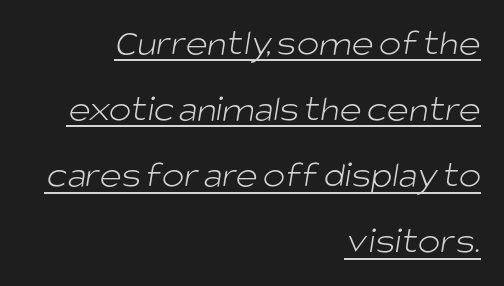
The typesetter chose a ragged-left arrangement here. Think of a printed novel: that variable character pitch is what you see here. Stroke thickness stays within the range of a standard reading face or lighter. Each letter's strokes conclude bluntly, with no projecting serifs.
